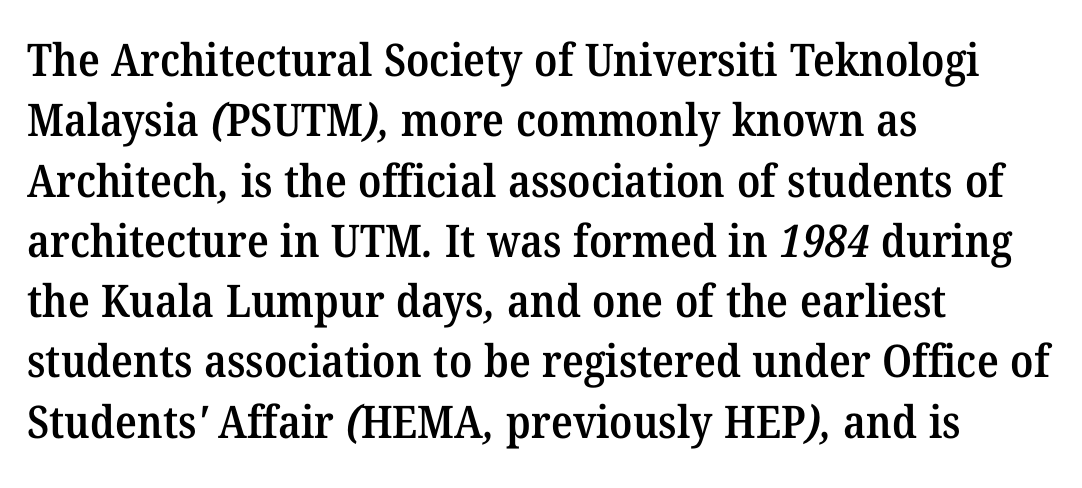
Quick note: interline space is typical. Only glyphs here, with clear space below each row. Line beginnings align vertically; line endings do not. Note the varied advance widths — an 'i' is clearly narrower than an 'm'. A semibold gives these letters moderate extra thickness, short of bold. There is no visible air inserted between adjacent glyphs.
